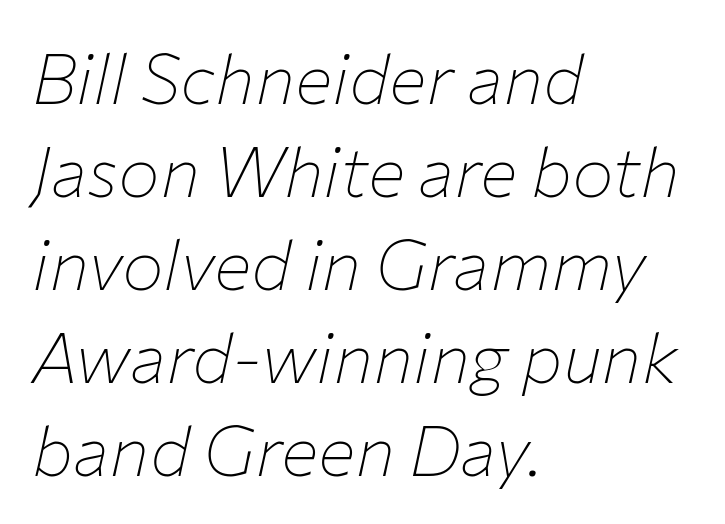
The image shows 70 px thin type, italic (leaning right); set left-aligned, normal line spacing (1.33x), normal letter spacing, not underlined; low stroke contrast and a medium x-height.
